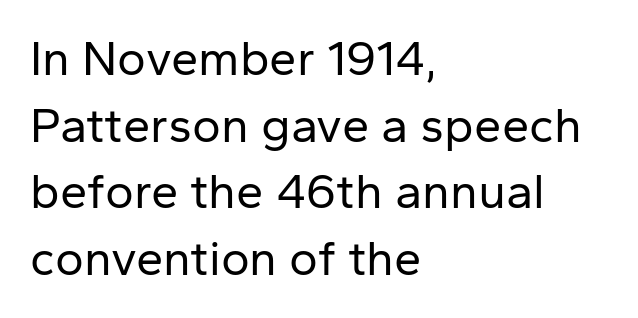
Stem width sits at or under what a default text font uses. What kind of face is this? One without serifs — a sans. Check the space under the baseline: it is left empty. The axis of the letterforms is exactly vertical.
